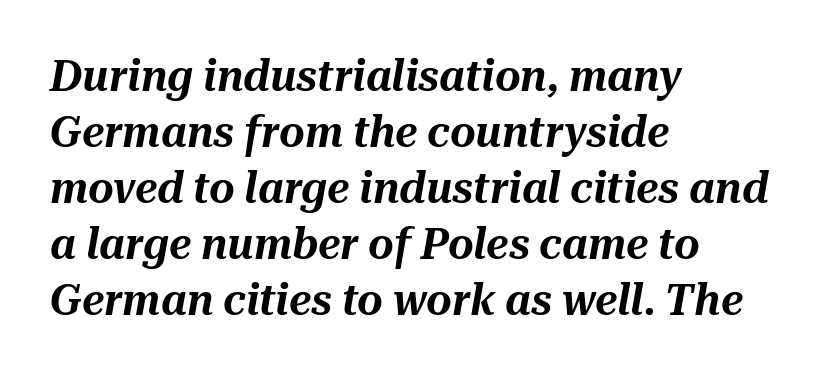
Q: Is the text italic (slanted)? A: Yes, it leans right by about 10 degrees.
Q: Is the text underlined? A: No.
Q: How is the paragraph aligned? A: Left-aligned.
Q: Is the spacing between letters normal or unusually wide? A: Normal.
Q: Is the spacing between lines tight, normal or loose? A: Normal.
Q: Width (condensed, normal, or wide)? A: Normal.
Q: Stroke contrast? A: Medium.
Q: x-height? A: Medium.
Q: Monospaced? A: No.
